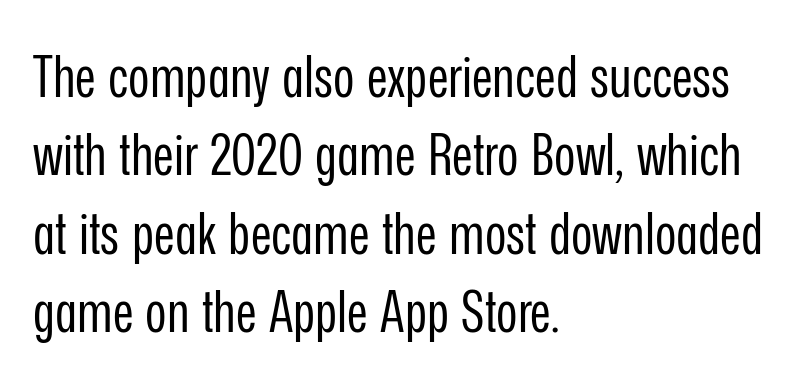
{"serif": "no", "italic": "no", "bold": "no", "weight": "regular", "width": "condensed", "stroke_contrast": "low", "x_height": "medium", "monospaced": "no", "underline": "no", "align": "left", "line_spacing": "normal", "line_spacing_ratio": 1.35, "letter_spacing": "normal", "letter_spacing_em": 0.0, "glyph_px": 58}
